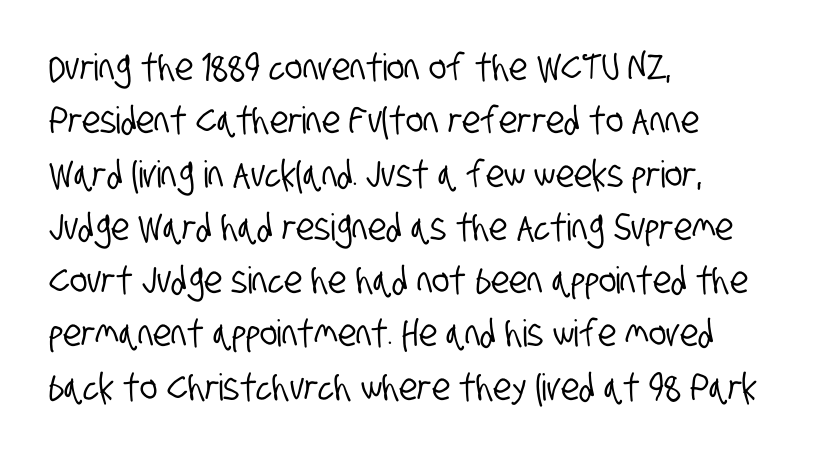
The image shows 37 px condensed sans-serif type; set left-aligned, normal line spacing (1.44x), normal letter spacing, not underlined; low stroke contrast and a large x-height.
